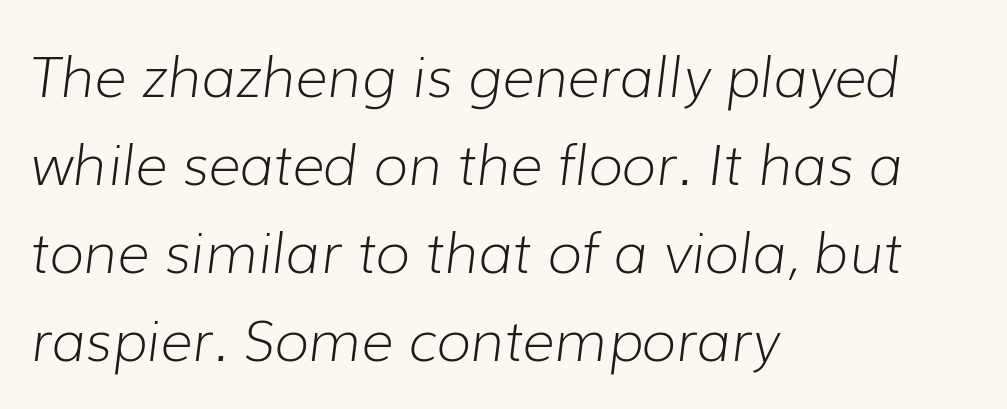
Q: Is the text bold? A: No.
Q: Is the text italic (slanted)? A: Yes, it leans right by about 7 degrees.
Q: Is the text underlined? A: No.
Q: How is the paragraph aligned? A: Left-aligned.
Q: Is the spacing between letters normal or unusually wide? A: Normal.
Q: Is the spacing between lines tight, normal or loose? A: Normal.
Q: Width (condensed, normal, or wide)? A: Normal.
Q: Stroke contrast? A: Low.
Q: x-height? A: Medium.
Q: Monospaced? A: No.
